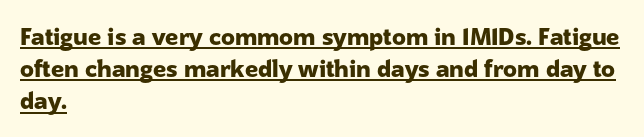
Q: Is the text bold? A: Yes.
Q: Is the text italic (slanted)? A: No, it is upright.
Q: Is the text underlined? A: Yes.
Q: How is the paragraph aligned? A: Left-aligned.
Q: Is the spacing between letters normal or unusually wide? A: Normal.
Q: Is the spacing between lines tight, normal or loose? A: Normal.
